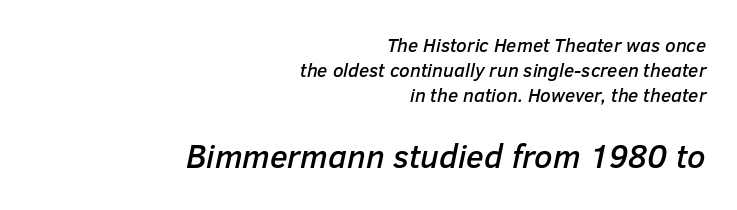
The image shows 33 px text type, italic (leaning right); set right-aligned, normal line spacing (1.31x), normal letter spacing, not underlined; the second (bottom) block is 1.74x larger; low stroke contrast and a medium x-height.
